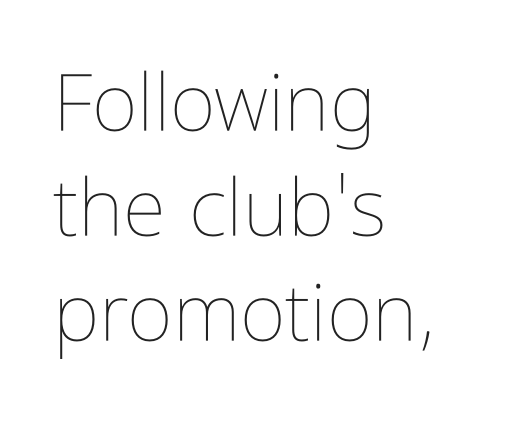
The image shows 79 px thin, condensed type, upright; set left-aligned, normal line spacing (1.33x), normal letter spacing, not underlined; low stroke contrast and a medium x-height.
